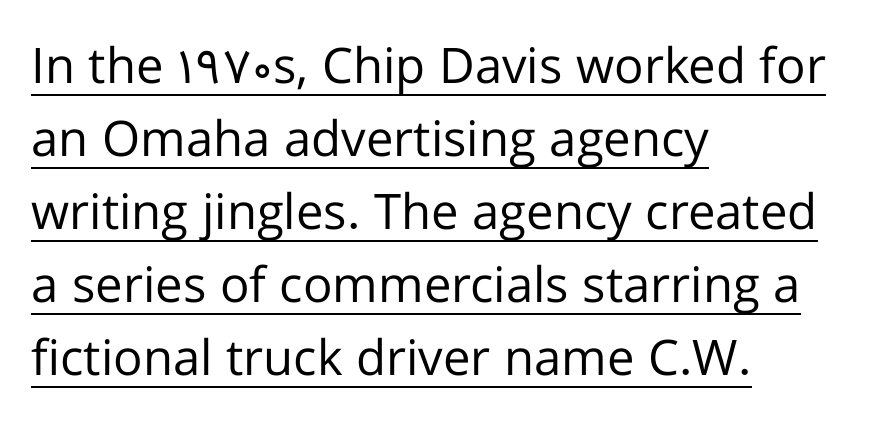
The image shows 49 px regular-weight sans-serif type, upright; set left-aligned, normal line spacing (1.49x), normal letter spacing, underlined; low stroke contrast and a medium x-height.
